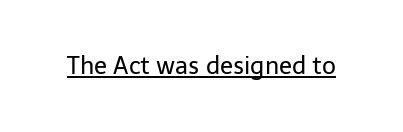
Underlined type. When letters stand straight like this, we call the style roman or upright. The line texture is even and compact thanks to regular tracking. The strokes carry an ordinary text weight at most.
